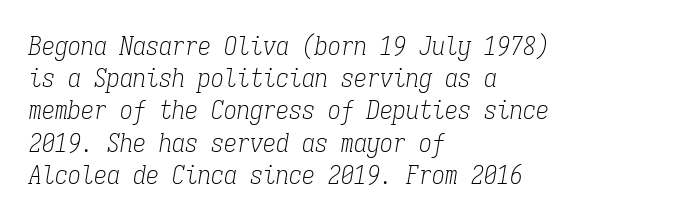
Q: Is the text bold? A: No.
Q: Is the text italic (slanted)? A: Yes, it leans right by about 9 degrees.
Q: Is the text underlined? A: No.
Q: How is the paragraph aligned? A: Left-aligned.
Q: Is the spacing between letters normal or unusually wide? A: Normal.
